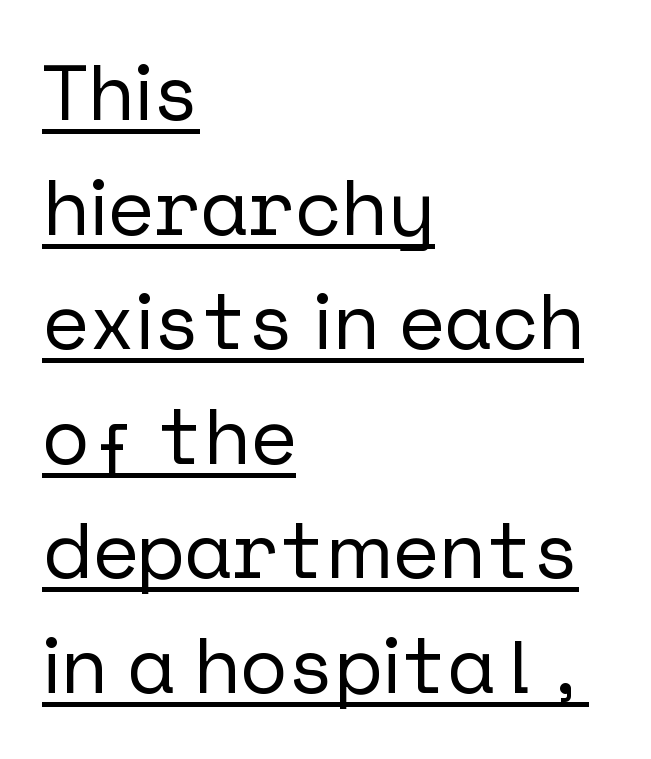
Q: Is the text italic (slanted)? A: No, it is upright.
Q: Is the typeface a serif or a sans-serif typeface? A: Sans-serif.
Q: Is the text underlined? A: Yes.
Q: How is the paragraph aligned? A: Left-aligned.
Q: Is the spacing between letters normal or unusually wide? A: Normal.
Q: Is the spacing between lines tight, normal or loose? A: Normal.
Q: Width (condensed, normal, or wide)? A: Normal.
Q: Stroke contrast? A: Low.
Q: x-height? A: Medium.
